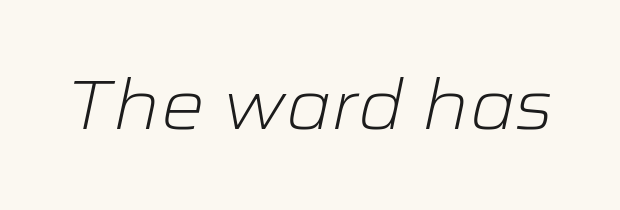
The image shows 69 px light, wide type, italic (leaning right); set normal letter spacing, not underlined; low stroke contrast and a medium x-height.
